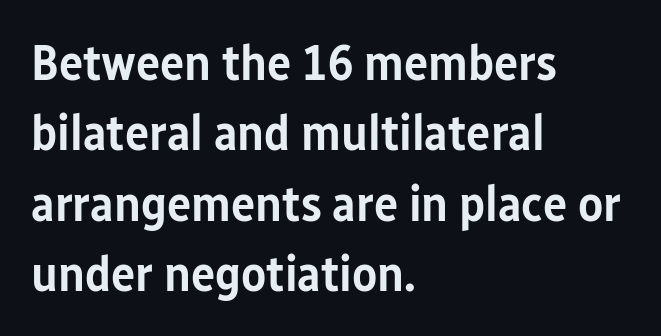
The image shows 51 px semibold, condensed sans-serif type, upright; set left-aligned, normal line spacing (1.38x), normal letter spacing, not underlined; low stroke contrast and a medium x-height.
